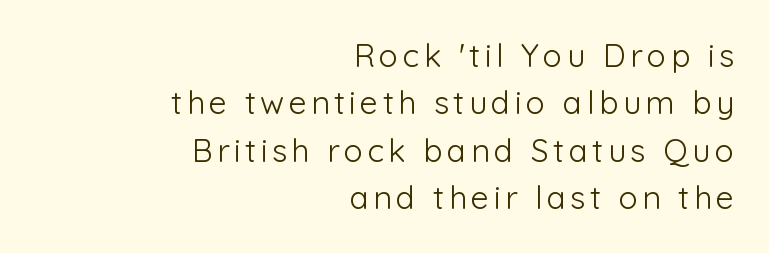
Q: Is the text bold? A: No.
Q: Is the text italic (slanted)? A: No, it is upright.
Q: Is the typeface a serif or a sans-serif typeface? A: Sans-serif.
Q: Is the text underlined? A: No.
Q: How is the paragraph aligned? A: Right-aligned.
Q: Is the spacing between lines tight, normal or loose? A: Normal.
Q: Width (condensed, normal, or wide)? A: Normal.
Q: Stroke contrast? A: Low.
Q: x-height? A: Medium.
Q: Monospaced? A: No.
